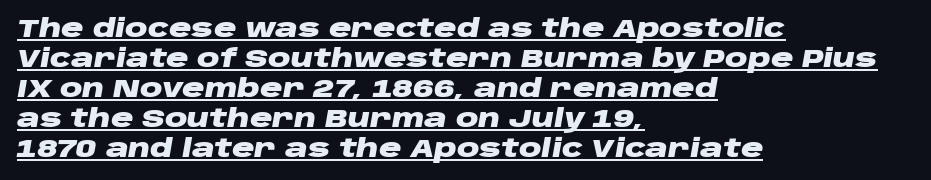
Q: Is the text bold? A: Yes.
Q: Is the text italic (slanted)? A: Yes, it leans right by about 10 degrees.
Q: Is the text underlined? A: Yes.
Q: How is the paragraph aligned? A: Left-aligned.
Q: Is the spacing between letters normal or unusually wide? A: Normal.
